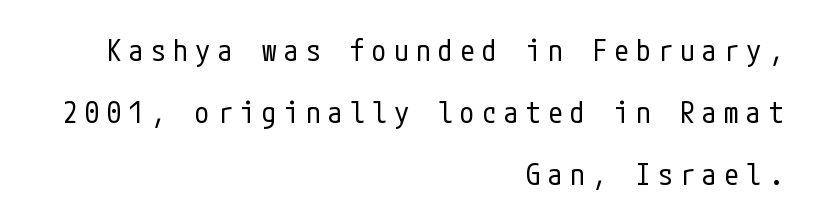
Q: Is the text bold? A: No.
Q: Is the text italic (slanted)? A: No, it is upright.
Q: Is the typeface a serif or a sans-serif typeface? A: Sans-serif.
Q: Is the text underlined? A: No.
Q: How is the paragraph aligned? A: Right-aligned.
Q: Is the spacing between letters normal or unusually wide? A: Unusually wide.
Q: Is the spacing between lines tight, normal or loose? A: Loose.
Q: Width (condensed, normal, or wide)? A: Condensed.
Q: Stroke contrast? A: Low.
Q: x-height? A: Medium.
